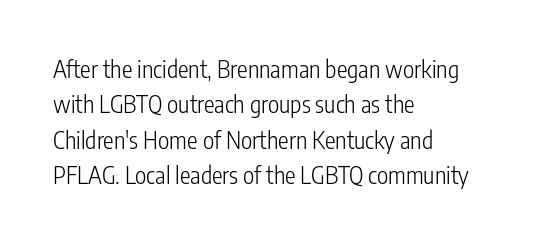
Q: Is the text bold? A: No.
Q: Is the text italic (slanted)? A: No, it is upright.
Q: Is the text underlined? A: No.
Q: How is the paragraph aligned? A: Left-aligned.
Q: Is the spacing between letters normal or unusually wide? A: Normal.
Q: Is the spacing between lines tight, normal or loose? A: Normal.
